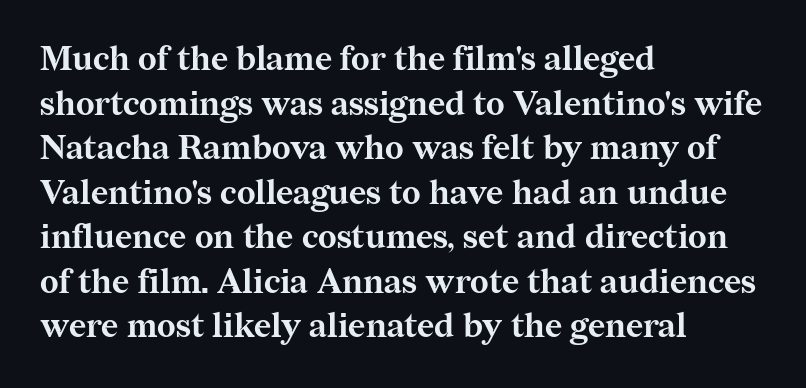
{"serif": "yes", "italic": "no", "bold": "yes", "weight": "bold", "width": "normal", "stroke_contrast": "medium", "x_height": "medium", "monospaced": "no", "underline": "no", "align": "left", "line_spacing": "normal", "line_spacing_ratio": 1.35, "letter_spacing": "normal", "letter_spacing_em": 0.0, "glyph_px": 33}
